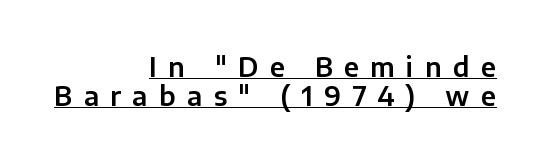
Q: Is the text italic (slanted)? A: No, it is upright.
Q: Is the text underlined? A: Yes.
Q: How is the paragraph aligned? A: Right-aligned.
Q: Is the spacing between letters normal or unusually wide? A: Unusually wide.
Q: Is the spacing between lines tight, normal or loose? A: Tight.
